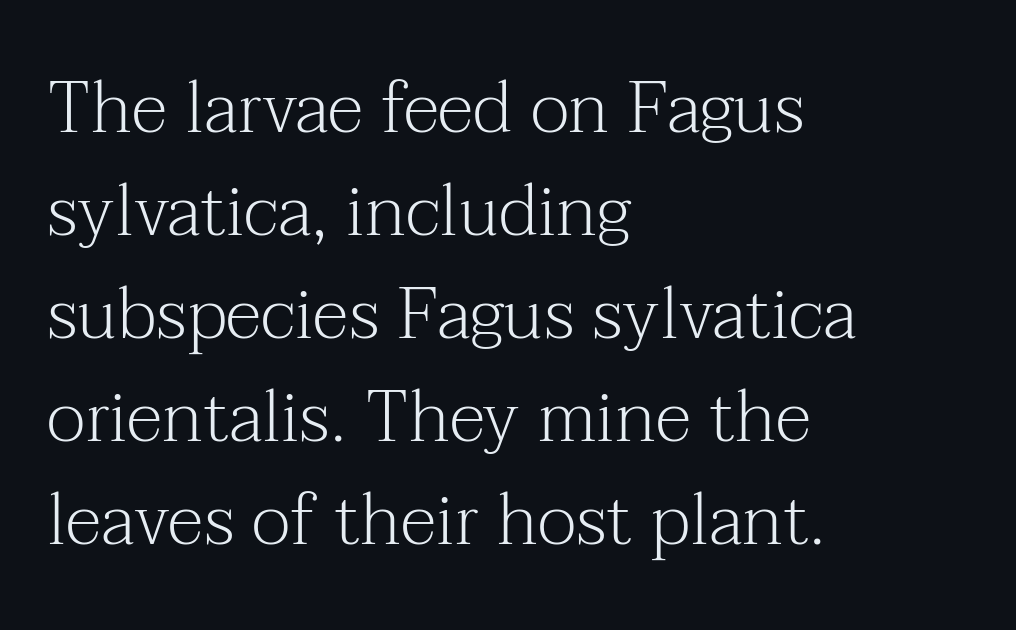
{"serif": "yes", "italic": "no", "bold": "no", "weight": "light", "width": "normal", "stroke_contrast": "medium", "x_height": "medium", "monospaced": "no", "underline": "no", "align": "left", "line_spacing": "normal", "line_spacing_ratio": 1.43, "letter_spacing": "normal", "letter_spacing_em": 0.0, "glyph_px": 72}
